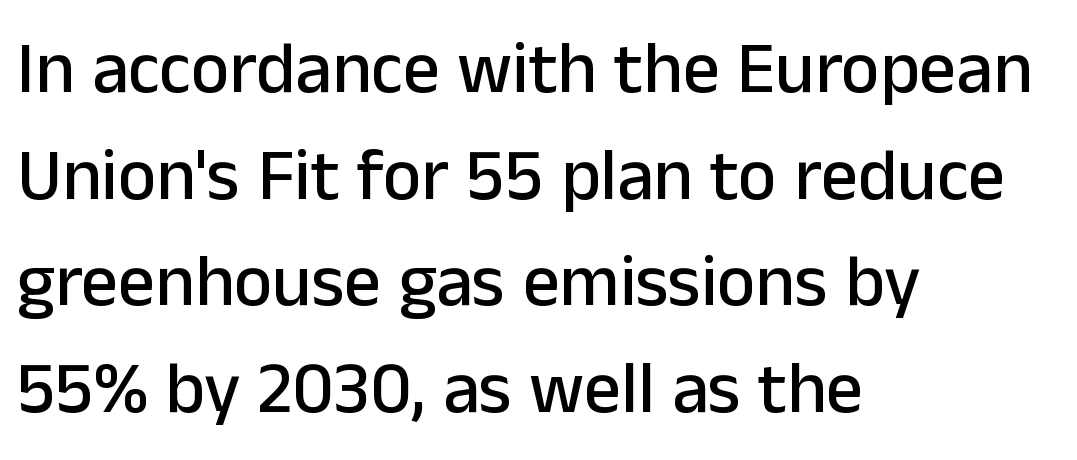
Q: Is the text italic (slanted)? A: No, it is upright.
Q: Is the typeface a serif or a sans-serif typeface? A: Sans-serif.
Q: Is the text underlined? A: No.
Q: How is the paragraph aligned? A: Left-aligned.
Q: Is the spacing between letters normal or unusually wide? A: Normal.
Q: Is the spacing between lines tight, normal or loose? A: Normal.
Q: Width (condensed, normal, or wide)? A: Normal.
Q: Stroke contrast? A: Low.
Q: x-height? A: Medium.
Q: Monospaced? A: No.
